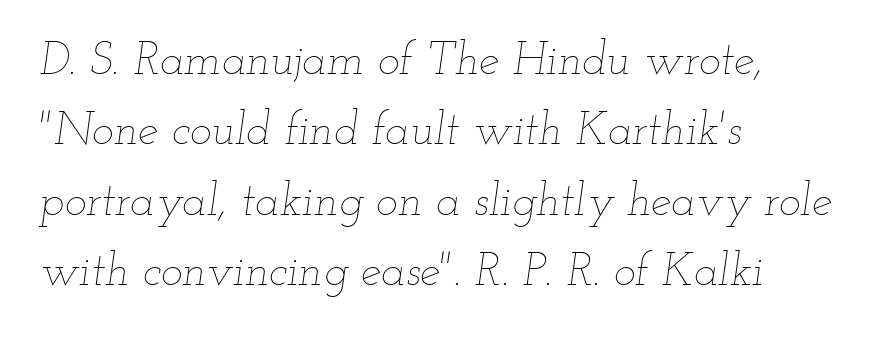
Q: Is the text bold? A: No.
Q: Is the text italic (slanted)? A: Yes, it leans right by about 12 degrees.
Q: Is the text underlined? A: No.
Q: How is the paragraph aligned? A: Left-aligned.
Q: Is the spacing between letters normal or unusually wide? A: Normal.
Q: Is the spacing between lines tight, normal or loose? A: Normal.
Q: Width (condensed, normal, or wide)? A: Wide.
Q: Stroke contrast? A: Low.
Q: x-height? A: Small.
Q: Monospaced? A: No.
